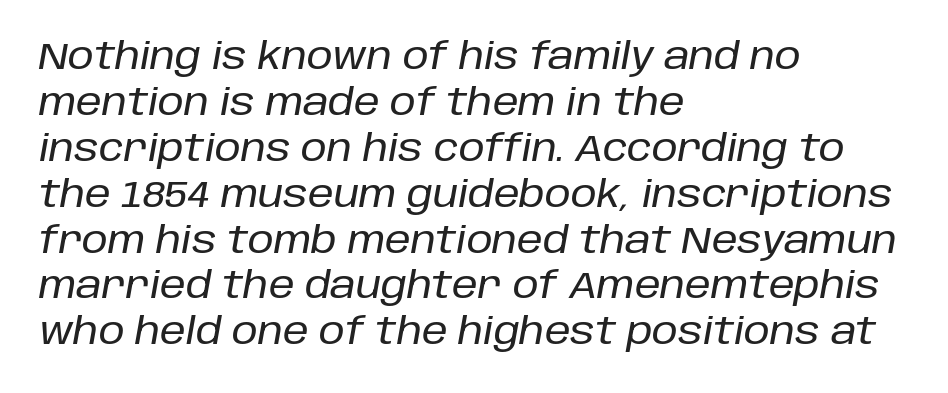
The image shows 37 px text type, italic (leaning right); set left-aligned, line spacing 1.24x, normal letter spacing, not underlined; low stroke contrast and a large x-height.
